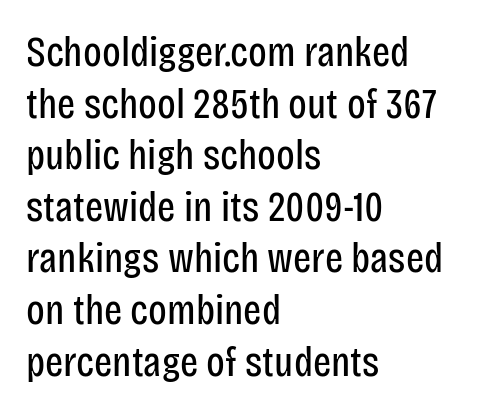
Q: Is the text bold? A: No.
Q: Is the text italic (slanted)? A: No, it is upright.
Q: Is the typeface a serif or a sans-serif typeface? A: Sans-serif.
Q: Is the text underlined? A: No.
Q: How is the paragraph aligned? A: Left-aligned.
Q: Is the spacing between letters normal or unusually wide? A: Normal.
Q: Width (condensed, normal, or wide)? A: Condensed.
Q: Stroke contrast? A: Low.
Q: x-height? A: Large.
Q: Monospaced? A: No.
